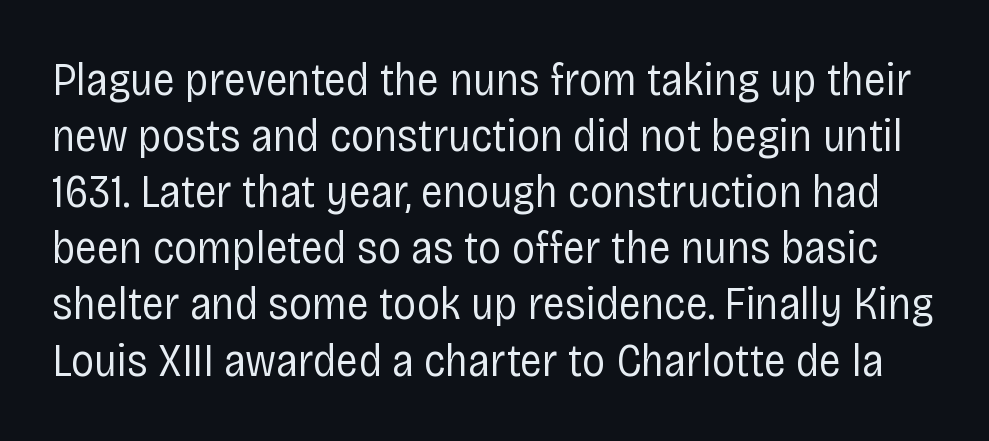
The image shows 46 px regular-weight, condensed sans-serif type, upright; set line spacing 1.22x, normal letter spacing, not underlined; low stroke contrast and a large x-height.
